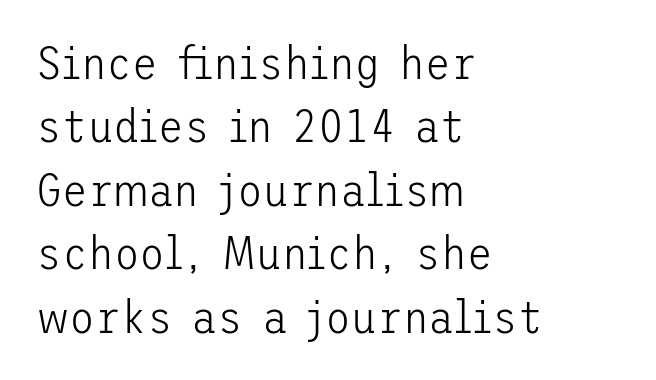
Type style note: lacks serifs. A clean baseline with only descenders dipping below it. Typeset ragged right — the left edge is the straight one. Rows of type keep a routine distance in the vertical direction. No extra tracking has been applied to these lines. The letters look calm and open, with moderate or lighter stems.
